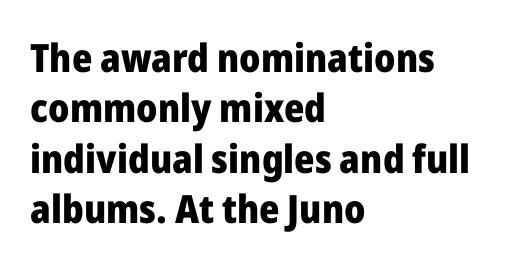
The image shows 39 px heavy sans-serif type, upright; set left-aligned, normal line spacing (1.29x), normal letter spacing, not underlined; low stroke contrast and a medium x-height.
